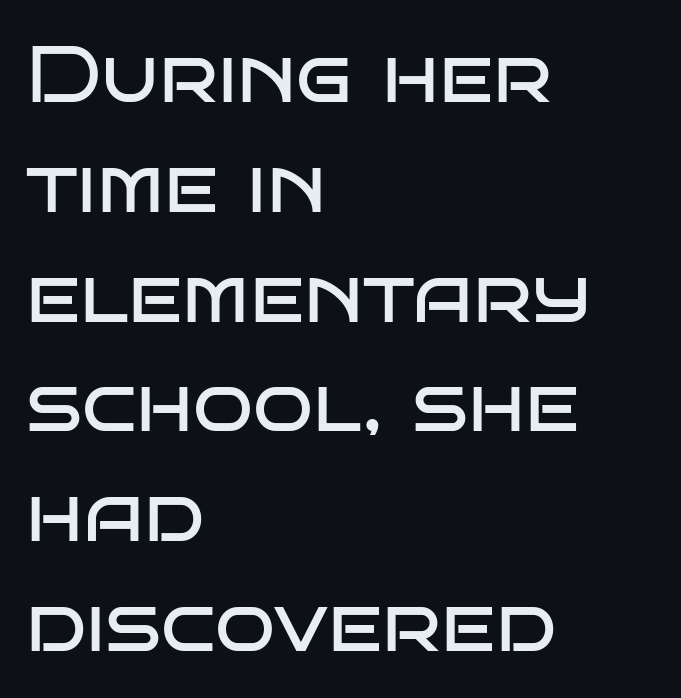
Every row of glyphs begins at an identical x-position on the left. Compared with typical paragraphs, the rows here are spaced about the same. Descenders are the only things crossing below the line. Font category for this specimen: sans-serif.
